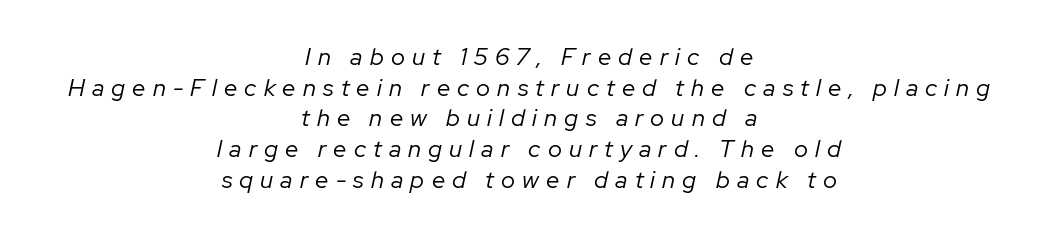
Q: Is the text bold? A: No.
Q: Is the text italic (slanted)? A: Yes, it leans right by about 12 degrees.
Q: Is the text underlined? A: No.
Q: How is the paragraph aligned? A: Centered.
Q: Is the spacing between letters normal or unusually wide? A: Unusually wide.
Q: Is the spacing between lines tight, normal or loose? A: Normal.
